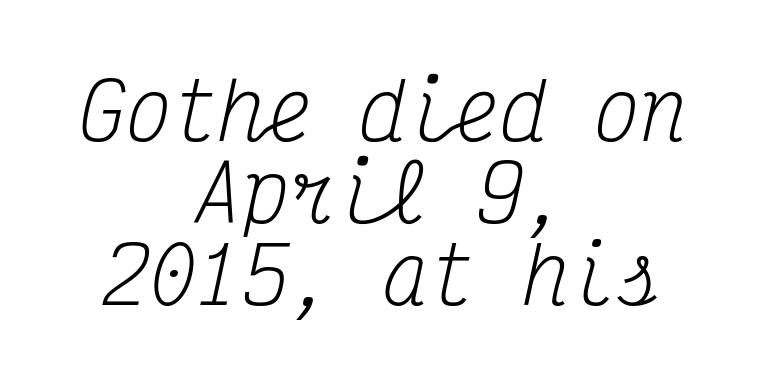
Q: Is the text bold? A: No.
Q: Is the text italic (slanted)? A: Yes, it leans right by about 12 degrees.
Q: Is the typeface a serif or a sans-serif typeface? A: Serif.
Q: Is the text underlined? A: No.
Q: How is the paragraph aligned? A: Centered.
Q: Is the spacing between letters normal or unusually wide? A: Normal.
Q: Is the spacing between lines tight, normal or loose? A: Tight.
Q: Width (condensed, normal, or wide)? A: Condensed.
Q: Stroke contrast? A: Medium.
Q: x-height? A: Medium.
Q: Monospaced? A: Yes.
